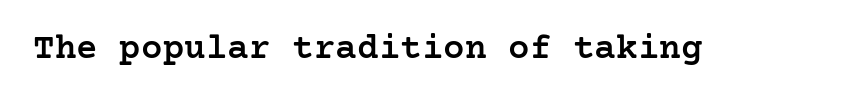
This is the regular roman posture of the typeface. Emphasis by weight is partial: semibold. Spacing between characters is what you'd get straight out of the box. Glance below the letters and you will spot only blank space. Check where the strokes stop: tiny serifs finish them off.
